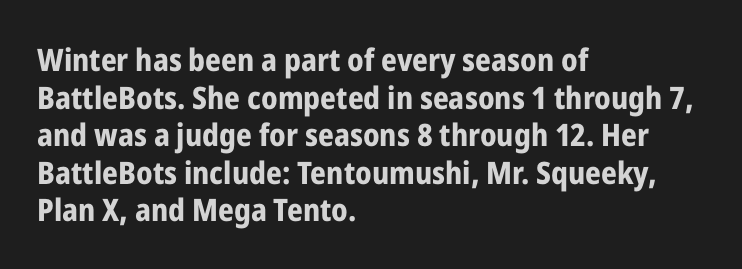
Q: Is the text bold? A: Yes.
Q: Is the text italic (slanted)? A: No, it is upright.
Q: Is the typeface a serif or a sans-serif typeface? A: Sans-serif.
Q: Is the text underlined? A: No.
Q: How is the paragraph aligned? A: Left-aligned.
Q: Is the spacing between letters normal or unusually wide? A: Normal.
Q: Width (condensed, normal, or wide)? A: Condensed.
Q: Stroke contrast? A: Low.
Q: x-height? A: Medium.
Q: Monospaced? A: No.
